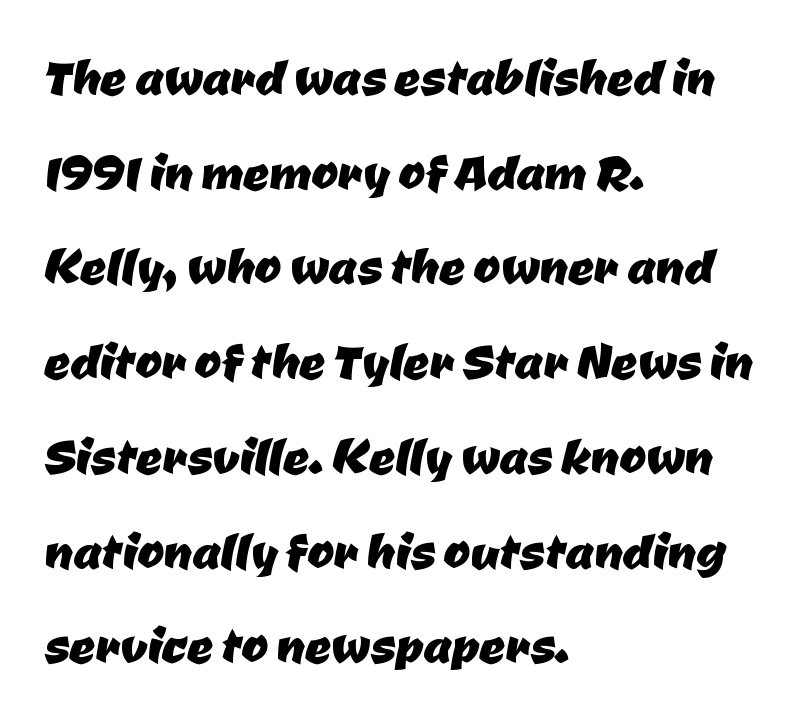
{"serif": "no", "width": "normal", "stroke_contrast": "low", "x_height": "medium", "monospaced": "no", "underline": "no", "align": "left", "line_spacing": "normal", "line_spacing_ratio": 1.48, "letter_spacing": "normal", "letter_spacing_em": 0.0, "glyph_px": 64}
